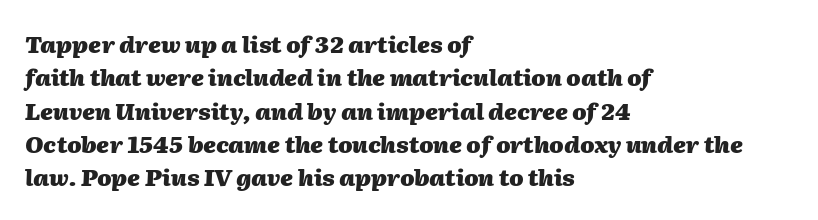
Q: Is the text bold? A: Yes.
Q: Is the text italic (slanted)? A: Yes, it leans right by about 2 degrees.
Q: Is the text underlined? A: No.
Q: How is the paragraph aligned? A: Left-aligned.
Q: Is the spacing between letters normal or unusually wide? A: Normal.
Q: Is the spacing between lines tight, normal or loose? A: Normal.
